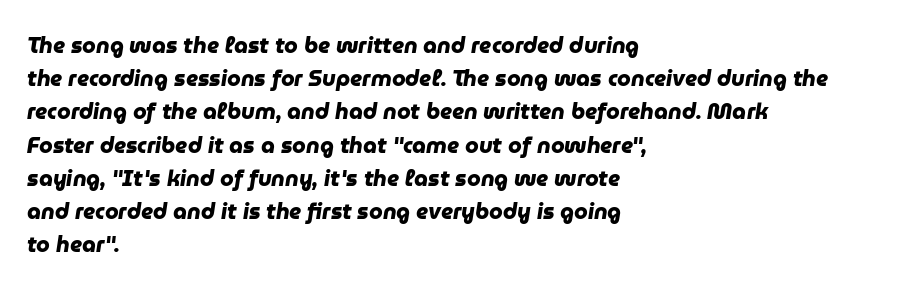
The image shows 22 px bold type; set left-aligned, normal line spacing (1.51x), normal letter spacing, not underlined.
